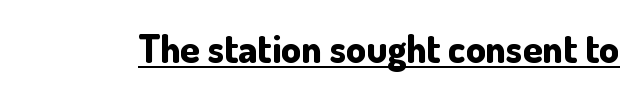
{"serif": "no", "italic": "no", "bold": "yes", "weight": "bold", "width": "normal", "stroke_contrast": "low", "x_height": "small", "monospaced": "no", "underline": "yes", "letter_spacing": "normal", "letter_spacing_em": 0.0, "glyph_px": 39}
